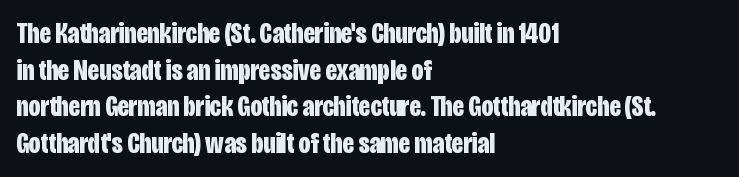
The image shows 29 px bold, condensed sans-serif type, upright; set left-aligned, normal line spacing (1.26x), normal letter spacing, not underlined; low stroke contrast and a large x-height.
